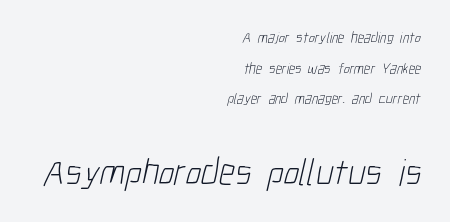
Q: Is the text bold? A: No.
Q: Is the typeface a serif or a sans-serif typeface? A: Sans-serif.
Q: Is the text underlined? A: No.
Q: How is the paragraph aligned? A: Right-aligned.
Q: Is the spacing between letters normal or unusually wide? A: Normal.
Q: Is the spacing between lines tight, normal or loose? A: Loose.
Q: Which block of text is set in a larger size, the first (top) or the second (bottom)? A: The second (bottom) one.
Q: Width (condensed, normal, or wide)? A: Condensed.
Q: Stroke contrast? A: Low.
Q: x-height? A: Medium.
Q: Monospaced? A: No.
